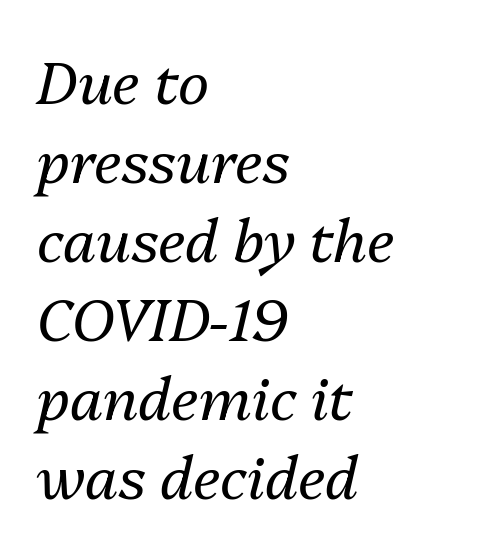
The image shows 59 px regular-weight type, italic (leaning right); set left-aligned, normal line spacing (1.34x), normal letter spacing, not underlined; medium stroke contrast and a medium x-height.
